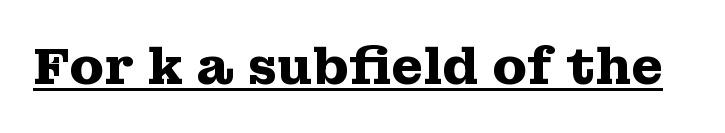
Q: Is the text bold? A: Yes.
Q: Is the text italic (slanted)? A: No, it is upright.
Q: Is the typeface a serif or a sans-serif typeface? A: Serif.
Q: Is the text underlined? A: Yes.
Q: Is the spacing between letters normal or unusually wide? A: Normal.
Q: Width (condensed, normal, or wide)? A: Wide.
Q: Stroke contrast? A: Medium.
Q: x-height? A: Medium.
Q: Monospaced? A: No.
